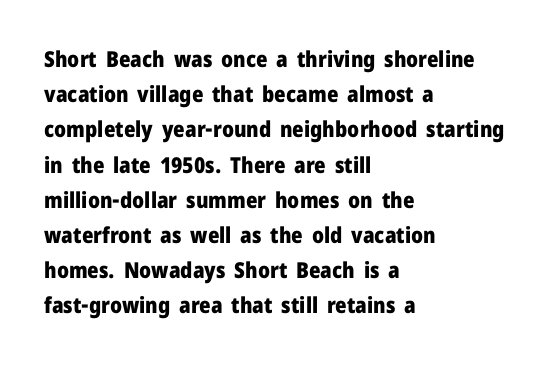
Q: Is the text bold? A: Yes.
Q: Is the text italic (slanted)? A: No, it is upright.
Q: Is the text underlined? A: No.
Q: How is the paragraph aligned? A: Left-aligned.
Q: Is the spacing between letters normal or unusually wide? A: Normal.
Q: Is the spacing between lines tight, normal or loose? A: Normal.
